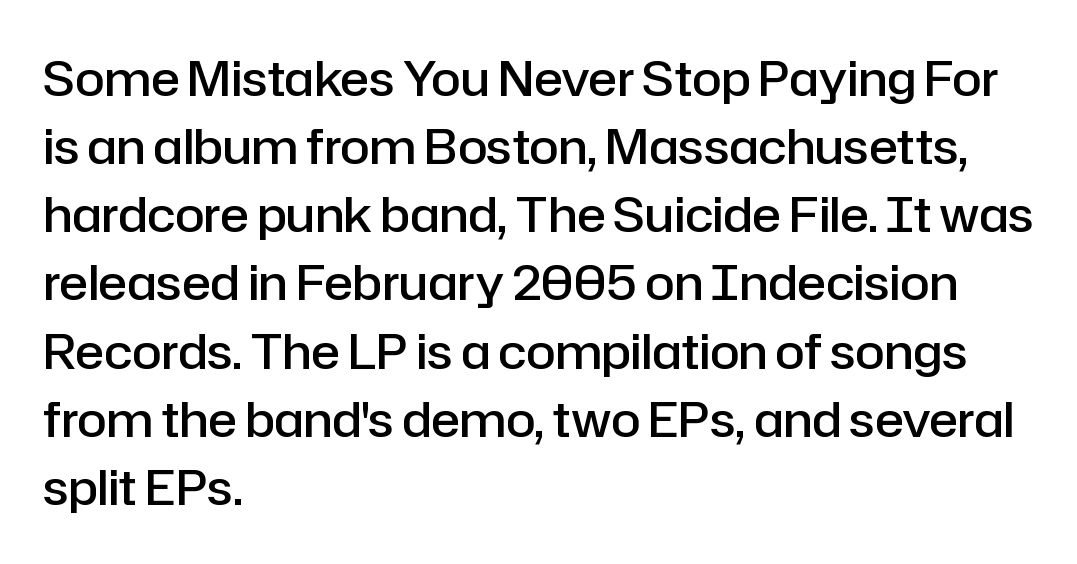
The image shows 48 px semibold sans-serif type, upright; set left-aligned, normal line spacing (1.42x), normal letter spacing, not underlined; low stroke contrast and a medium x-height.
